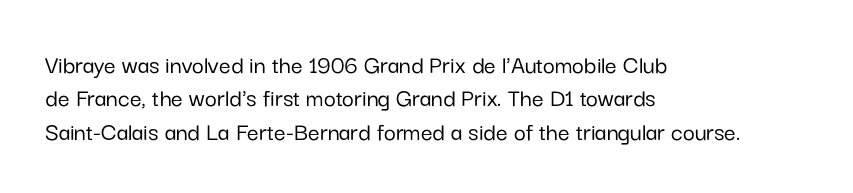
Beneath every word, the page is bare. Evenly set lines give the paragraph a standard silhouette. The compositor pushed each line to the left boundary. Spacing between characters is what you'd get straight out of the box. When letters stand straight like this, we call the style roman or upright.
